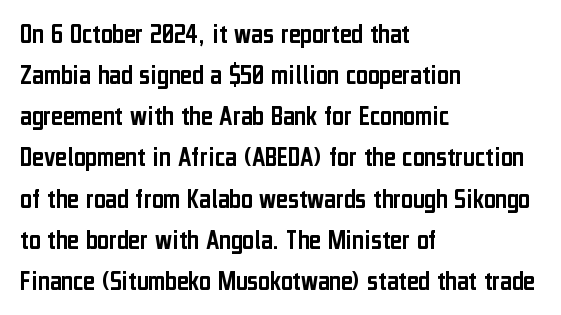
The image shows 28 px condensed sans-serif type, upright; set left-aligned, normal line spacing (1.47x), normal letter spacing, not underlined; low stroke contrast and a medium x-height.
